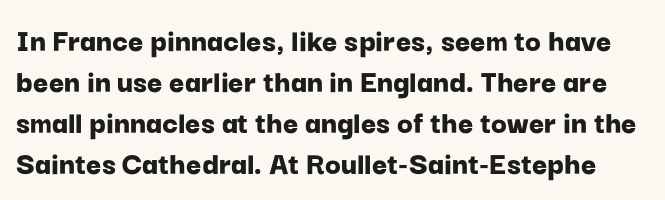
{"serif": "no", "italic": "no", "bold": "yes", "weight": "bold", "width": "normal", "stroke_contrast": "low", "x_height": "medium", "monospaced": "no", "underline": "no", "line_spacing_ratio": 1.24, "letter_spacing": "normal", "letter_spacing_em": 0.0, "glyph_px": 33}
